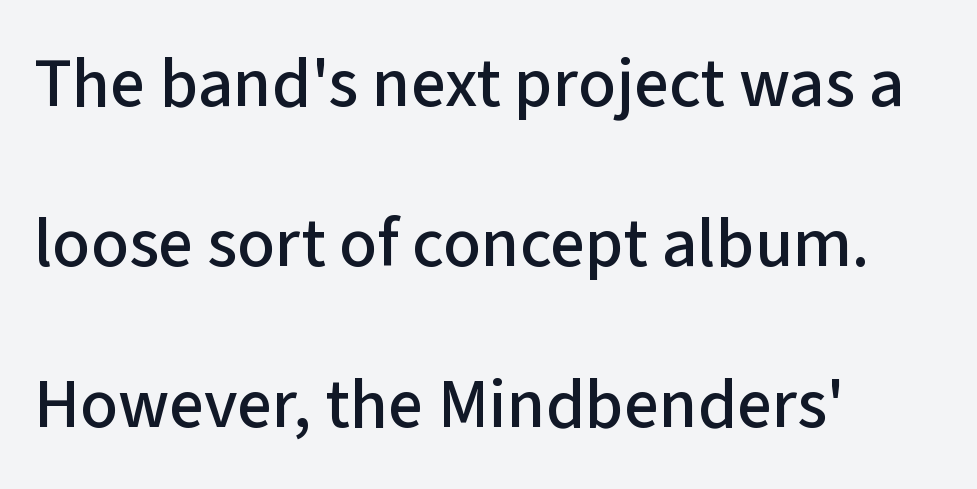
{"serif": "no", "italic": "no", "width": "normal", "stroke_contrast": "low", "x_height": "medium", "monospaced": "no", "underline": "no", "align": "left", "line_spacing": "loose", "line_spacing_ratio": 2.29, "letter_spacing": "normal", "letter_spacing_em": 0.0, "glyph_px": 70}
